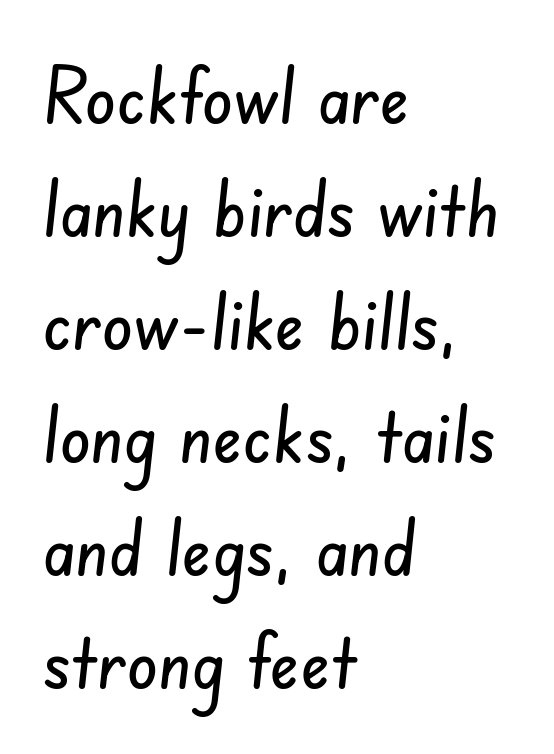
Q: Is the typeface a serif or a sans-serif typeface? A: Sans-serif.
Q: Is the text underlined? A: No.
Q: How is the paragraph aligned? A: Left-aligned.
Q: Is the spacing between letters normal or unusually wide? A: Normal.
Q: Is the spacing between lines tight, normal or loose? A: Normal.
Q: Width (condensed, normal, or wide)? A: Condensed.
Q: Stroke contrast? A: Low.
Q: x-height? A: Small.
Q: Monospaced? A: No.
